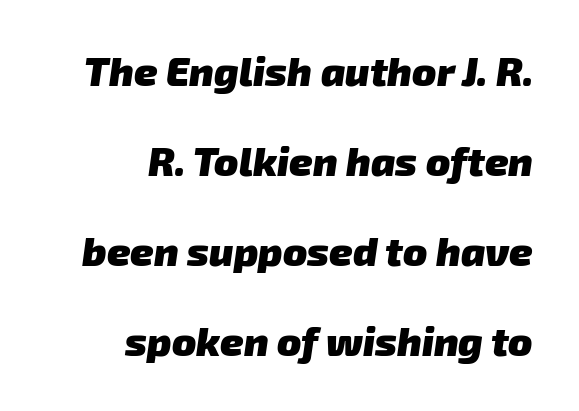
Q: Is the text bold? A: Yes.
Q: Is the typeface a serif or a sans-serif typeface? A: Sans-serif.
Q: Is the text underlined? A: No.
Q: How is the paragraph aligned? A: Right-aligned.
Q: Is the spacing between letters normal or unusually wide? A: Normal.
Q: Is the spacing between lines tight, normal or loose? A: Loose.
Q: Width (condensed, normal, or wide)? A: Normal.
Q: Stroke contrast? A: Low.
Q: x-height? A: Medium.
Q: Monospaced? A: No.
